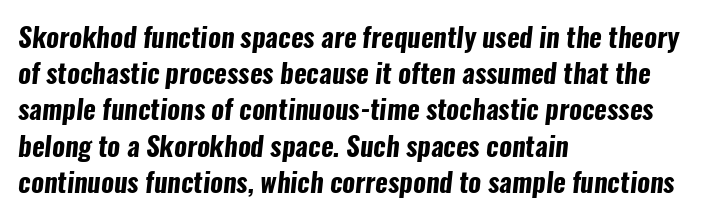
The image shows 27 px bold type; set left-aligned, normal line spacing (1.34x), normal letter spacing, not underlined.
